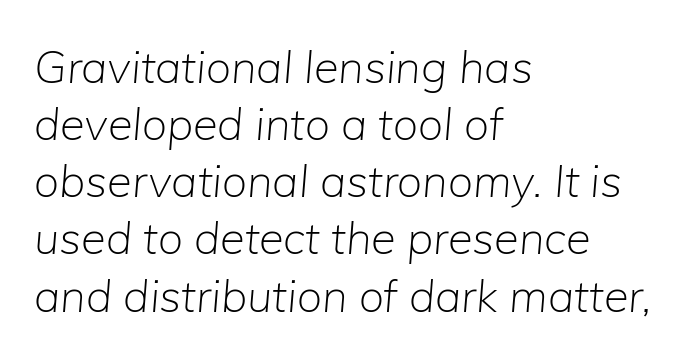
Q: Is the text bold? A: No.
Q: Is the text italic (slanted)? A: Yes, it leans right by about 5 degrees.
Q: Is the text underlined? A: No.
Q: How is the paragraph aligned? A: Left-aligned.
Q: Is the spacing between letters normal or unusually wide? A: Normal.
Q: Is the spacing between lines tight, normal or loose? A: Normal.
Q: Width (condensed, normal, or wide)? A: Normal.
Q: Stroke contrast? A: Low.
Q: x-height? A: Medium.
Q: Monospaced? A: No.
